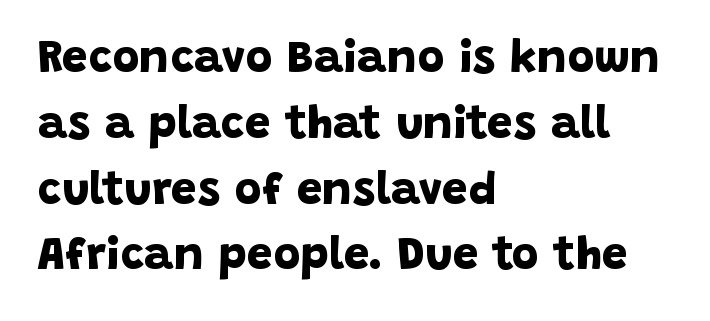
The image shows 46 px bold sans-serif type; set left-aligned, normal line spacing (1.43x), normal letter spacing, not underlined; low stroke contrast and a large x-height.
